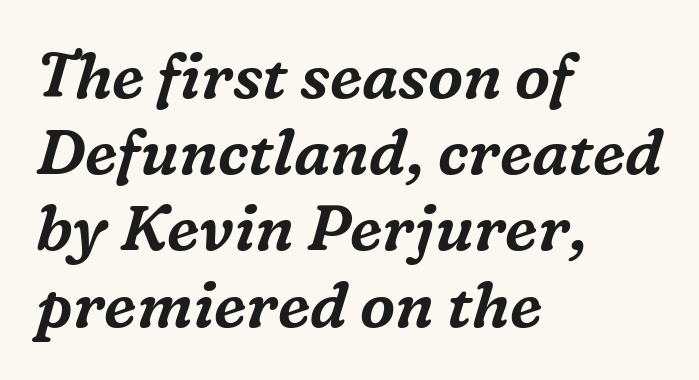
Q: Is the text italic (slanted)? A: Yes, it leans right by about 16 degrees.
Q: Is the typeface a serif or a sans-serif typeface? A: Serif.
Q: Is the text underlined? A: No.
Q: How is the paragraph aligned? A: Left-aligned.
Q: Is the spacing between letters normal or unusually wide? A: Normal.
Q: Width (condensed, normal, or wide)? A: Normal.
Q: Stroke contrast? A: Medium.
Q: x-height? A: Medium.
Q: Monospaced? A: No.
